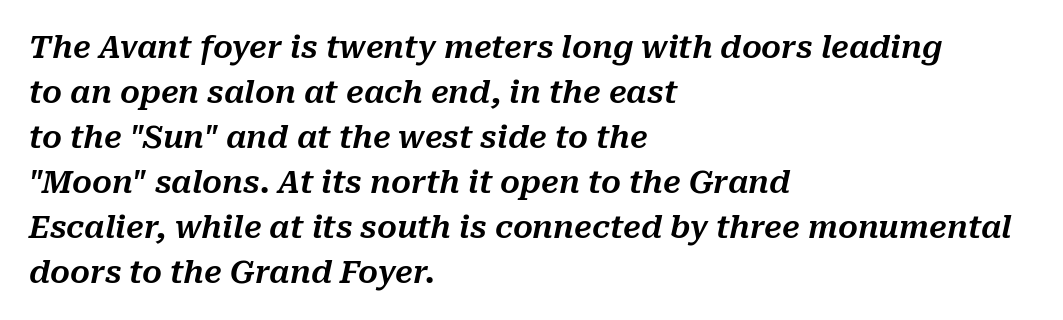
The image shows 31 px text type, italic (leaning right); set left-aligned, normal line spacing (1.45x), normal letter spacing, not underlined; medium stroke contrast and a medium x-height.
